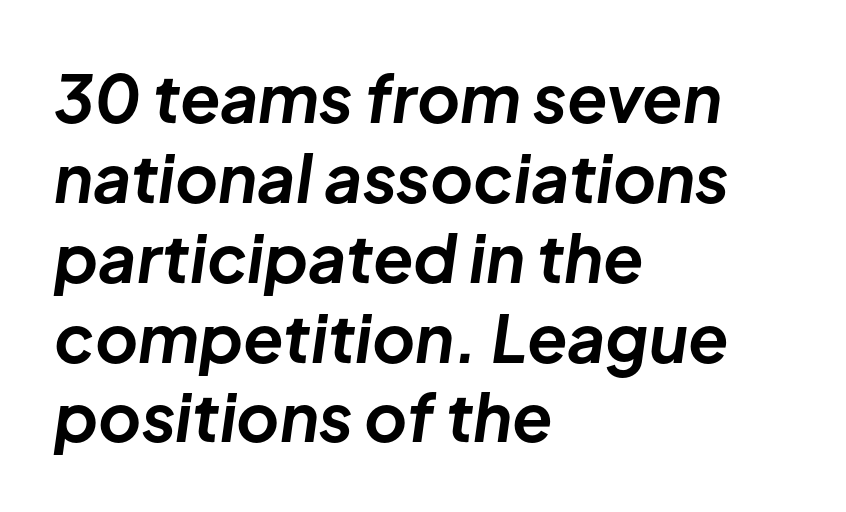
Q: Is the text bold? A: Yes.
Q: Is the text italic (slanted)? A: Yes, it leans right by about 8 degrees.
Q: Is the text underlined? A: No.
Q: How is the paragraph aligned? A: Left-aligned.
Q: Is the spacing between letters normal or unusually wide? A: Normal.
Q: Width (condensed, normal, or wide)? A: Normal.
Q: Stroke contrast? A: Low.
Q: x-height? A: Medium.
Q: Monospaced? A: No.
